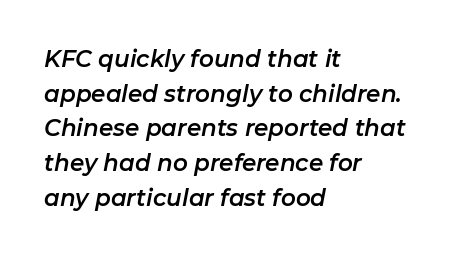
Q: Is the text italic (slanted)? A: Yes, it leans right by about 11 degrees.
Q: Is the text underlined? A: No.
Q: How is the paragraph aligned? A: Left-aligned.
Q: Is the spacing between letters normal or unusually wide? A: Normal.
Q: Is the spacing between lines tight, normal or loose? A: Normal.
